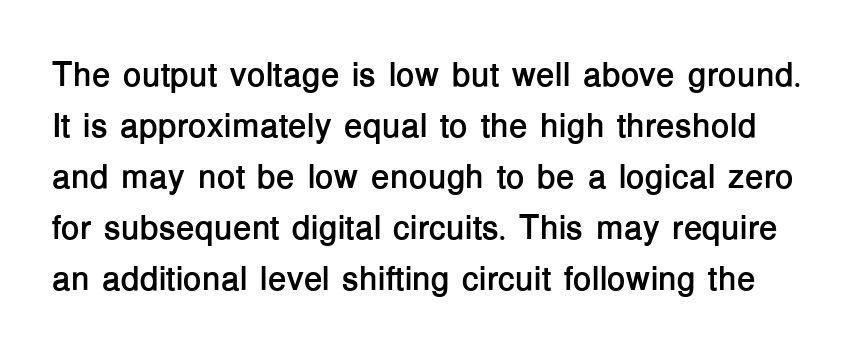
Proportional: the letters do not fall into vertical columns. What weight is shown? A full bold with thick strokes. Bare-footed words on every line. A typesetter would call this leading conventional body-copy spacing.
